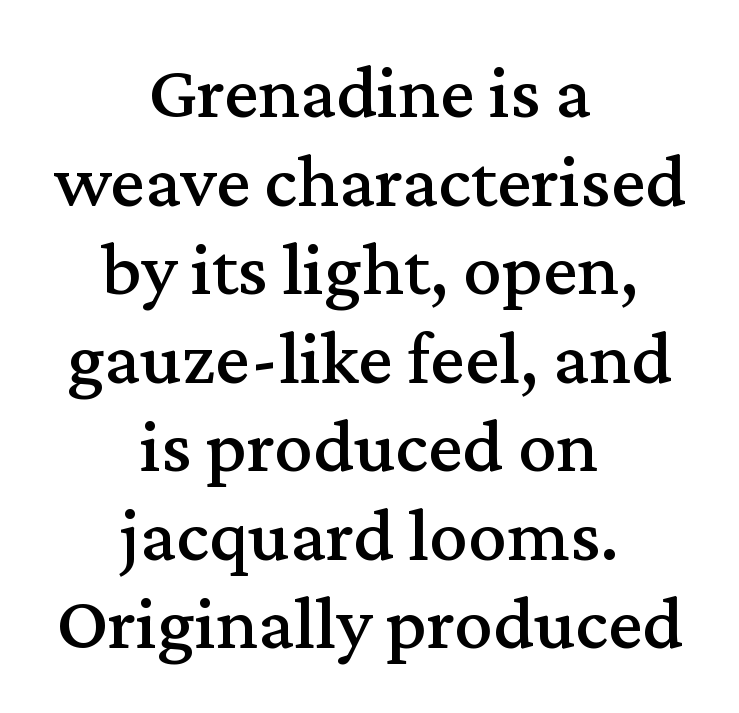
The passage shown is not underscored anywhere. Default kerning and tracking; the words read as compact shapes. Does the leading feel generous? Not at all — it's pinched. The letters advance in unequal steps, a hallmark of proportional type.
